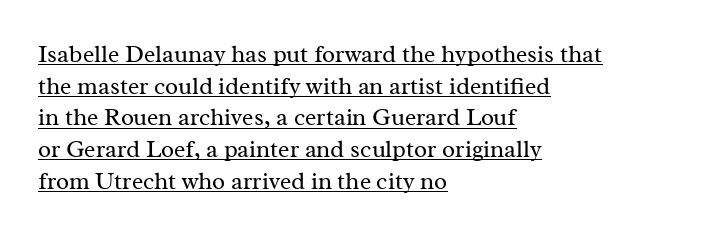
Spacing between characters is what you'd get straight out of the box. Reading down the column, the eye jumps a familiar distance to each next line. Students, observe the line beneath the letters — that is underlining. The weight would be labelled regular, book, light, or lighter still. The passage is arranged the way most books set body copy — flush left.
